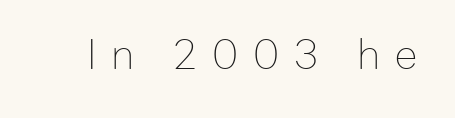
The image shows 41 px thin sans-serif type, upright; set unusually wide letter spacing (+0.36 em), not underlined; low stroke contrast and a medium x-height.
